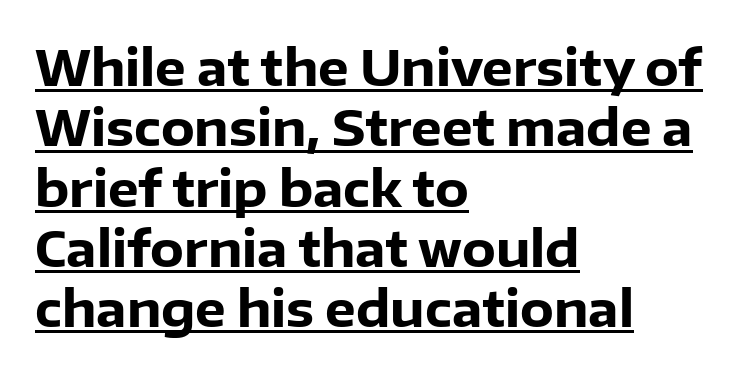
A typographer would call this underscored text. Is this a fixed-width face? No — the glyphs have proportional, varying widths. The rendering anchors every line to the left-hand side. The passage shown has conventional tracking throughout. The passage shown is typeset with a sans-serif family.
